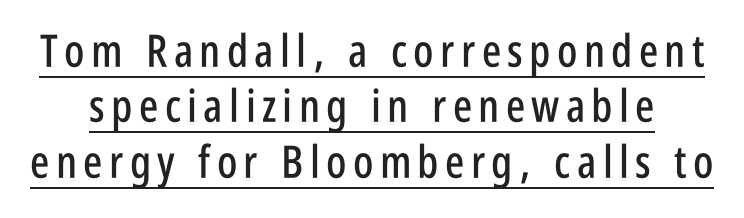
Q: Is the text italic (slanted)? A: No, it is upright.
Q: Is the typeface a serif or a sans-serif typeface? A: Sans-serif.
Q: Is the text underlined? A: Yes.
Q: Width (condensed, normal, or wide)? A: Condensed.
Q: Stroke contrast? A: Low.
Q: x-height? A: Large.
Q: Monospaced? A: No.
